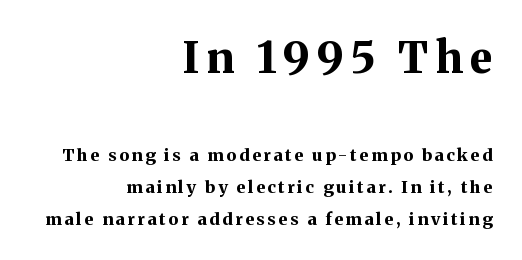
{"serif": "yes", "italic": "no", "bold": "yes", "weight": "bold", "width": "normal", "stroke_contrast": "medium", "x_height": "medium", "monospaced": "no", "underline": "no", "align": "right", "line_spacing_ratio": 1.86, "larger_block": "first", "size_ratio": 2.53, "glyph_px": 43}
